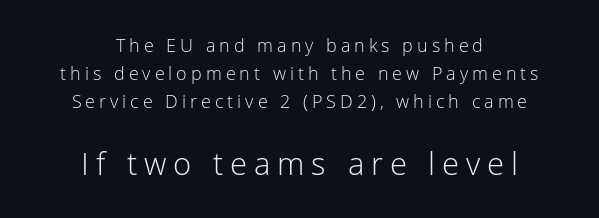
Type size steps up from the first block to the second. The compositor balanced each line on the midline. The letters stand straight up with perfectly vertical stems. Serif or sans? Sans — the stroke terminals are bare. Letters rest on an invisible, unmarked baseline. What stands out about the letter spacing? Its width — letters are far apart.
